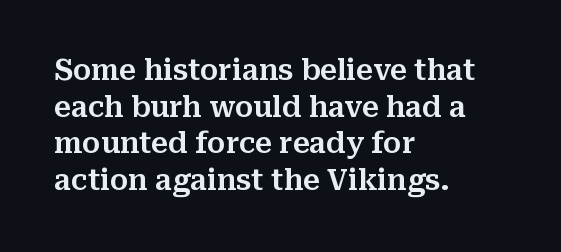
Here the designer chose a conventional face with non-uniform glyph widths. The passage shown is not underscored anywhere. It's the straight-up-and-down kind of type. Which margin do the lines hug? The left one — the right edge is uneven. A typesetter would call this leading conventional body-copy spacing. Look at the tracking — it's just the regular setting, nothing added.
